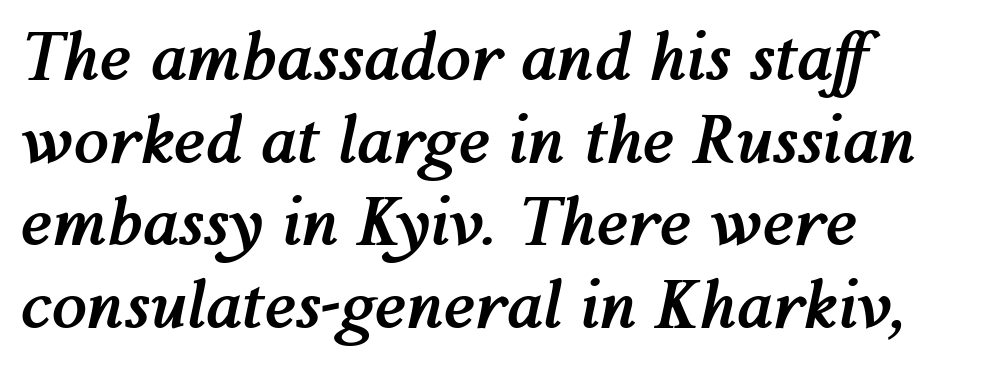
Q: Is the text bold? A: Yes.
Q: Is the text italic (slanted)? A: Yes, it leans right by about 12 degrees.
Q: Is the text underlined? A: No.
Q: How is the paragraph aligned? A: Left-aligned.
Q: Is the spacing between letters normal or unusually wide? A: Normal.
Q: Is the spacing between lines tight, normal or loose? A: Normal.
Q: Width (condensed, normal, or wide)? A: Normal.
Q: Stroke contrast? A: Medium.
Q: x-height? A: Medium.
Q: Monospaced? A: No.
